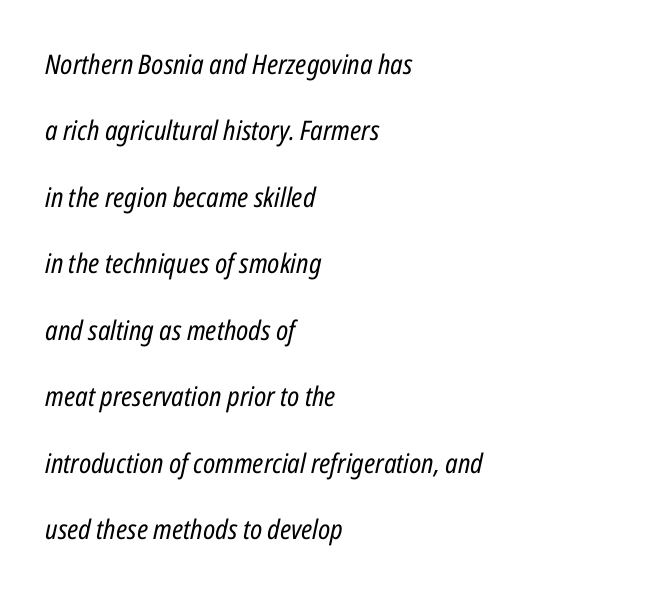
{"italic": "yes", "lean": "right", "slant_degrees": 12, "bold": "no", "underline": "no", "align": "left", "line_spacing": "loose", "line_spacing_ratio": 2.46, "letter_spacing": "normal", "letter_spacing_em": 0.0, "glyph_px": 27}
